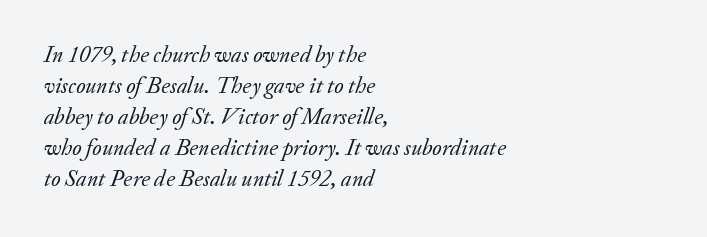
The image shows 23 px text type, italic (leaning right); set left-aligned, normal line spacing (1.35x), normal letter spacing, not underlined.
